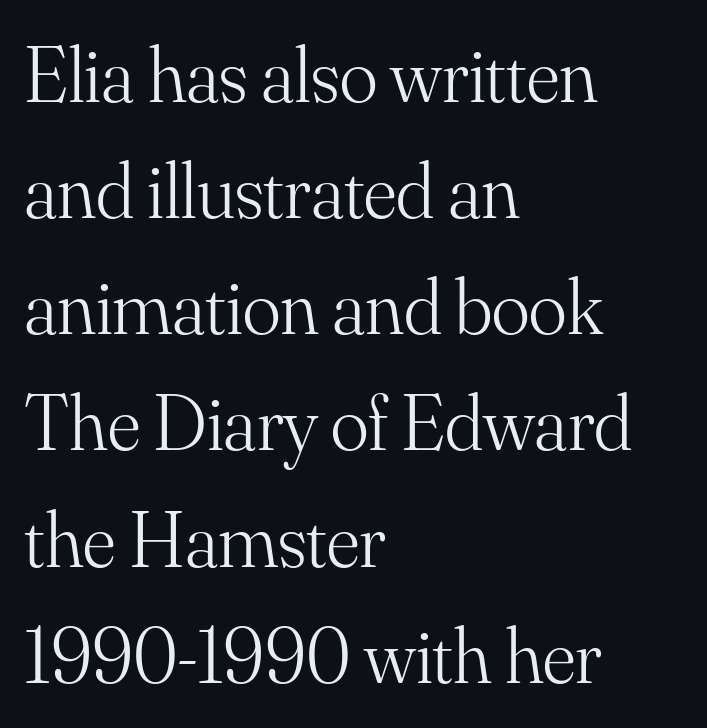
This is the regular roman posture of the typeface. Check the space under the baseline: it is left empty. The strokes are not fattened; the text isn't bold. Looks like regular typesetting: each glyph gets only the width it needs.
